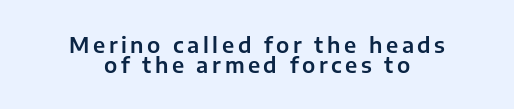
This sample uses an upright cut, with every glyph sitting square on the baseline. Anything drawn beneath the words? Only blank space. Successive baselines arrive quickly, one right under another. The compositor balanced each line on the midline.
